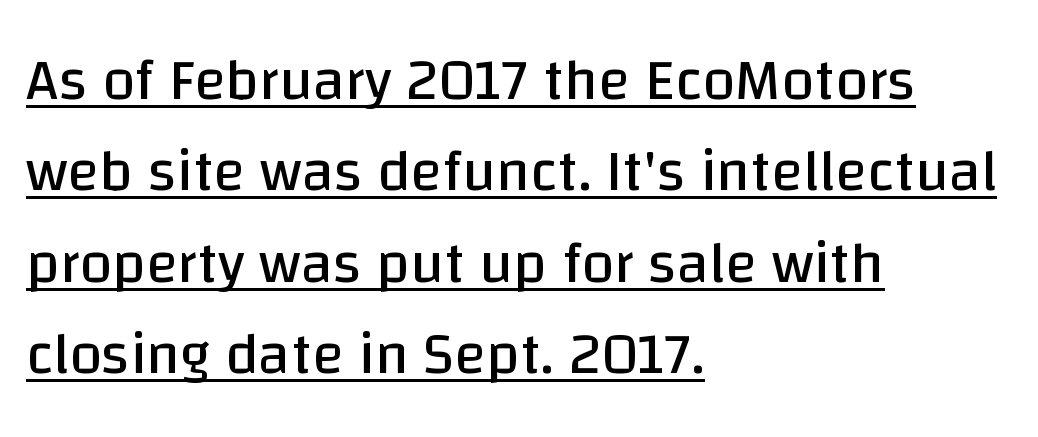
The image shows 59 px regular-weight sans-serif type, upright; set left-aligned, normal line spacing (1.55x), normal letter spacing, underlined; low stroke contrast and a large x-height.
